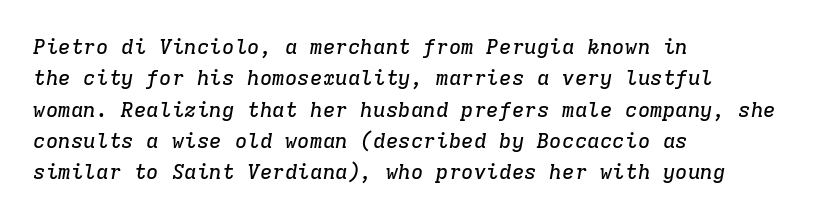
The rendering uses a moderate line-height, typical for paragraphs. Short and long lines alike share a common starting point at left. Letters rest on an invisible, unmarked baseline. The letters are slanted; this is an italic face.
